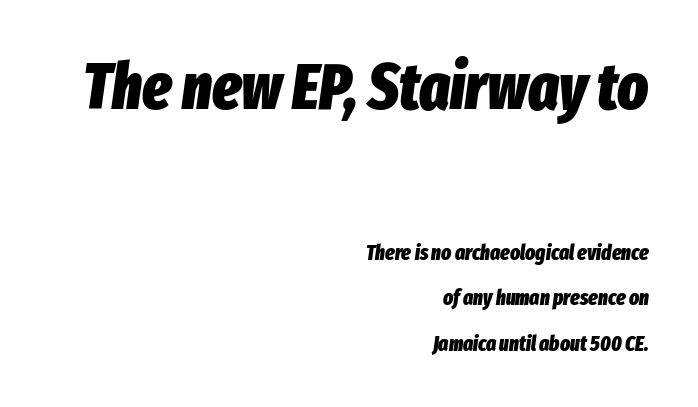
Is the letter spacing exaggerated? No — it looks like the ordinary default. Set as a true bold cut, around the 700 mark. Note the varied advance widths — an 'i' is clearly narrower than an 'm'. If you squint, the top block still reads clearly — it's the larger of the two. If you drew a ruler down the right edge, every line would touch it.
